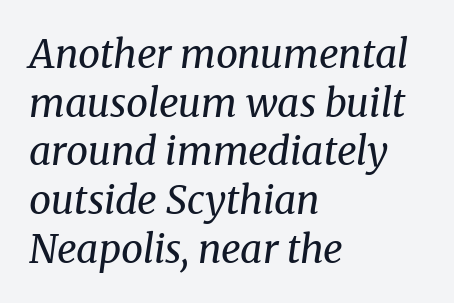
{"serif": "yes", "italic": "yes", "lean": "right", "slant_degrees": 8, "bold": "no", "weight": "regular", "width": "normal", "stroke_contrast": "medium", "x_height": "medium", "monospaced": "no", "underline": "no", "align": "left", "line_spacing": "normal", "line_spacing_ratio": 1.25, "letter_spacing": "normal", "letter_spacing_em": 0.0, "glyph_px": 39}
